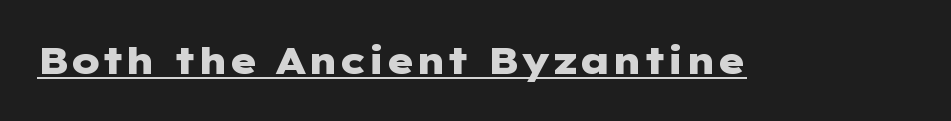
Q: Is the text bold? A: Yes.
Q: Is the text italic (slanted)? A: No, it is upright.
Q: Is the typeface a serif or a sans-serif typeface? A: Sans-serif.
Q: Is the text underlined? A: Yes.
Q: Is the spacing between letters normal or unusually wide? A: Normal.
Q: Width (condensed, normal, or wide)? A: Wide.
Q: Stroke contrast? A: Low.
Q: x-height? A: Medium.
